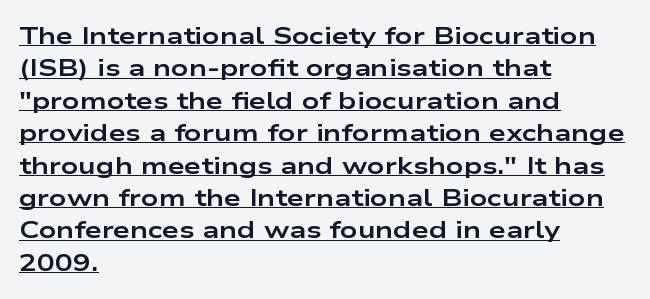
The sample has been set heavy, in full bold. This sample is left-justified, so line endings fall wherever the words run out. The gaps between neighbouring characters are ordinary and unremarkable. The face used here appears with an underline applied. This block has exactly the height ordinary leading produces.
